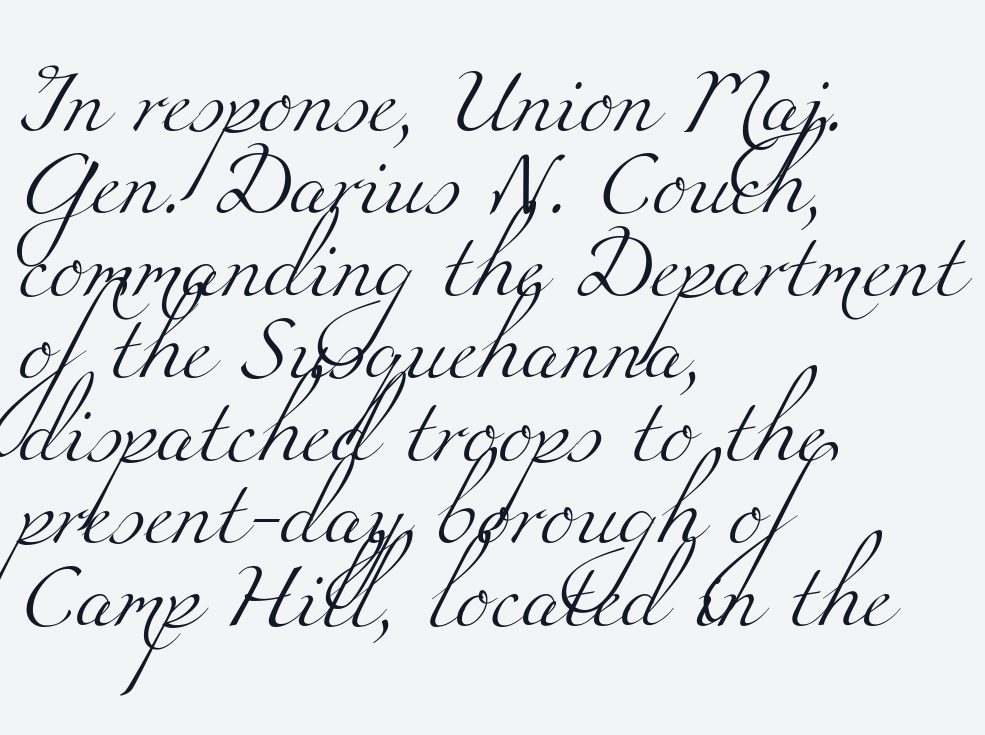
Q: Is the text bold? A: No.
Q: Is the text underlined? A: No.
Q: How is the paragraph aligned? A: Left-aligned.
Q: Is the spacing between letters normal or unusually wide? A: Normal.
Q: Is the spacing between lines tight, normal or loose? A: Normal.
Q: Width (condensed, normal, or wide)? A: Wide.
Q: Stroke contrast? A: Medium.
Q: x-height? A: Small.
Q: Monospaced? A: No.
